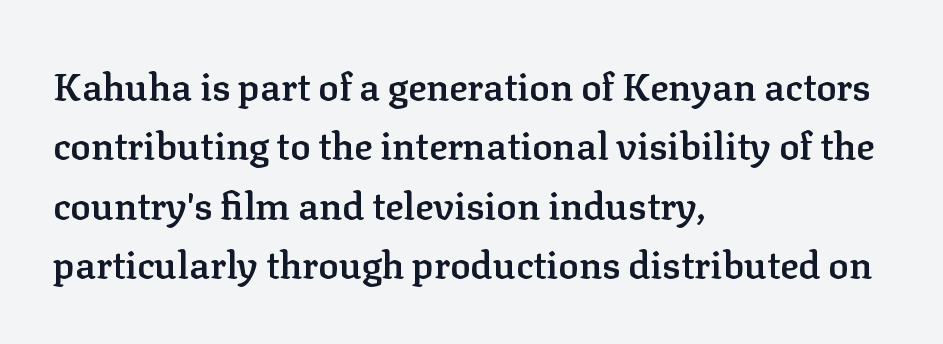
The image shows 38 px semibold serif type, upright; set left-aligned, normal line spacing (1.56x), normal letter spacing, not underlined; low stroke contrast and a medium x-height.
